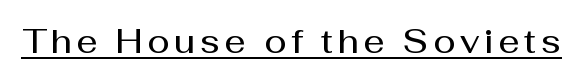
The image shows 33 px semibold sans-serif type, upright; set underlined; medium stroke contrast and a medium x-height.
